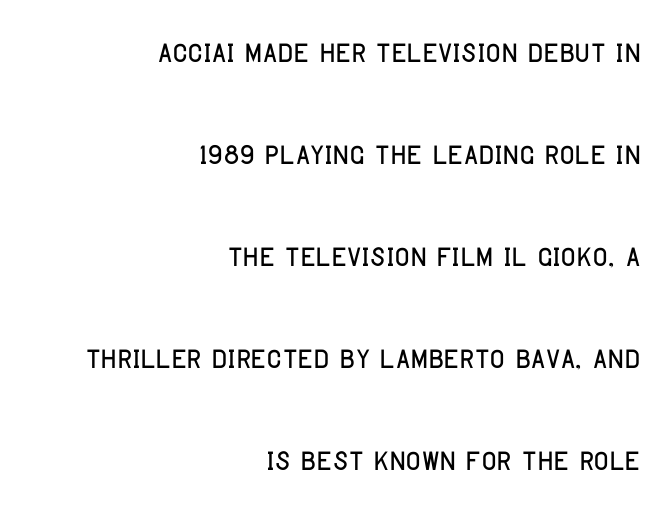
Caption: multi-line text, flush right, ragged left. This block would shrink considerably if given ordinary leading; it's expanded now. This rendering leaves character spacing at its baseline value. To sum up the face: it is a sans, with no serifs.
